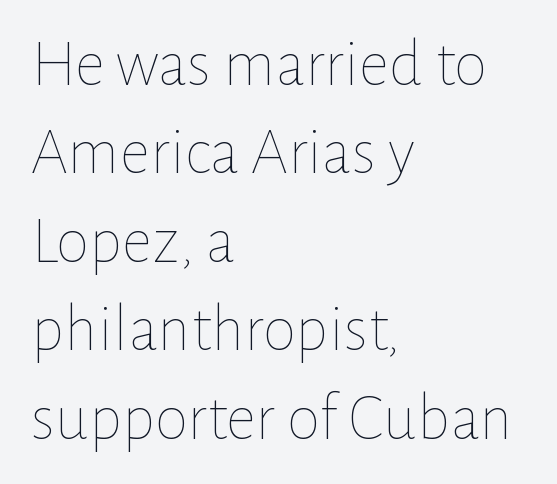
Q: Is the text bold? A: No.
Q: Is the text italic (slanted)? A: No, it is upright.
Q: Is the text underlined? A: No.
Q: How is the paragraph aligned? A: Left-aligned.
Q: Is the spacing between letters normal or unusually wide? A: Normal.
Q: Is the spacing between lines tight, normal or loose? A: Normal.
Q: Width (condensed, normal, or wide)? A: Normal.
Q: Stroke contrast? A: Low.
Q: x-height? A: Medium.
Q: Monospaced? A: No.
